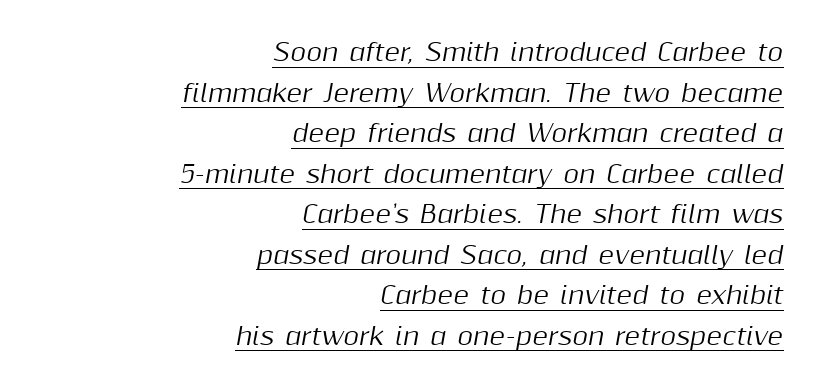
{"italic": "yes", "lean": "right", "slant_degrees": 10, "underline": "yes", "align": "right", "line_spacing": "normal", "line_spacing_ratio": 1.69, "letter_spacing": "normal", "letter_spacing_em": 0.0, "glyph_px": 24}
